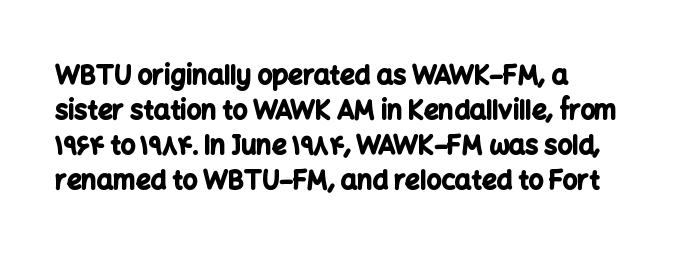
The image shows 26 px bold type, upright; set normal line spacing (1.34x), normal letter spacing, not underlined.
